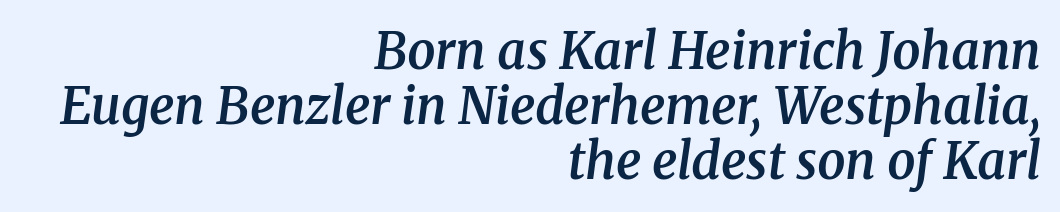
The image shows 50 px semibold serif type, italic (leaning right); set right-aligned, tight line spacing (1.1x), normal letter spacing, not underlined; medium stroke contrast and a medium x-height.
